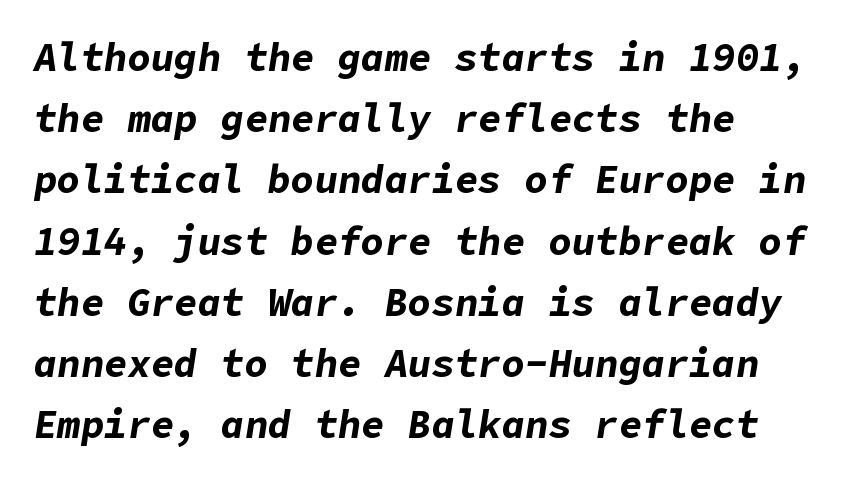
Glance below the letters and you will spot only blank space. There is no visible air inserted between adjacent glyphs. Rows of type keep a routine distance in the vertical direction. The rag falls on the right side of this text block. Its strokes are broad and dark, the hallmark of bold type. Rendered with sloped, italic letterforms.
